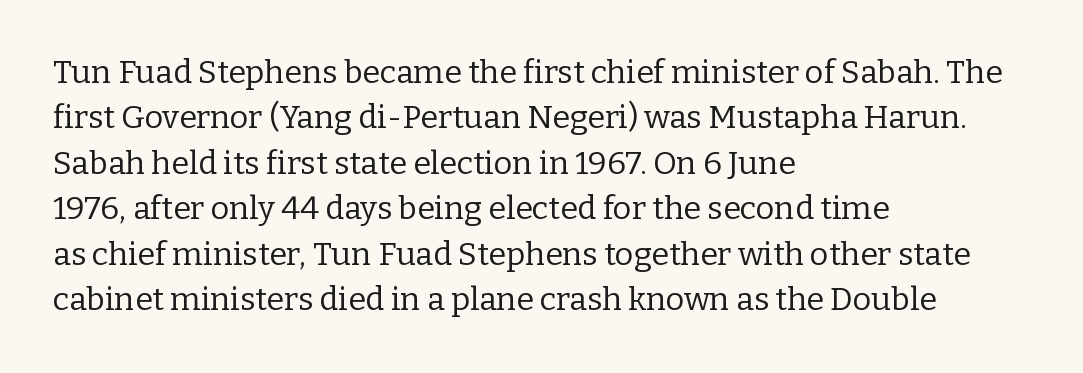
Q: Is the text bold? A: No.
Q: Is the text italic (slanted)? A: No, it is upright.
Q: Is the typeface a serif or a sans-serif typeface? A: Serif.
Q: Is the text underlined? A: No.
Q: How is the paragraph aligned? A: Left-aligned.
Q: Is the spacing between letters normal or unusually wide? A: Normal.
Q: Is the spacing between lines tight, normal or loose? A: Normal.
Q: Width (condensed, normal, or wide)? A: Normal.
Q: Stroke contrast? A: Low.
Q: x-height? A: Medium.
Q: Monospaced? A: No.
